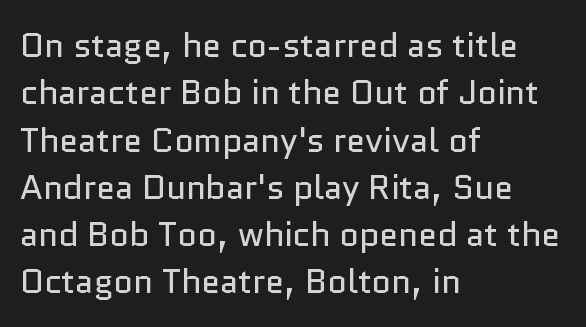
Q: Is the text bold? A: No.
Q: Is the text italic (slanted)? A: No, it is upright.
Q: Is the typeface a serif or a sans-serif typeface? A: Sans-serif.
Q: Is the text underlined? A: No.
Q: How is the paragraph aligned? A: Left-aligned.
Q: Is the spacing between letters normal or unusually wide? A: Normal.
Q: Is the spacing between lines tight, normal or loose? A: Normal.
Q: Width (condensed, normal, or wide)? A: Normal.
Q: Stroke contrast? A: Low.
Q: x-height? A: Medium.
Q: Monospaced? A: No.
